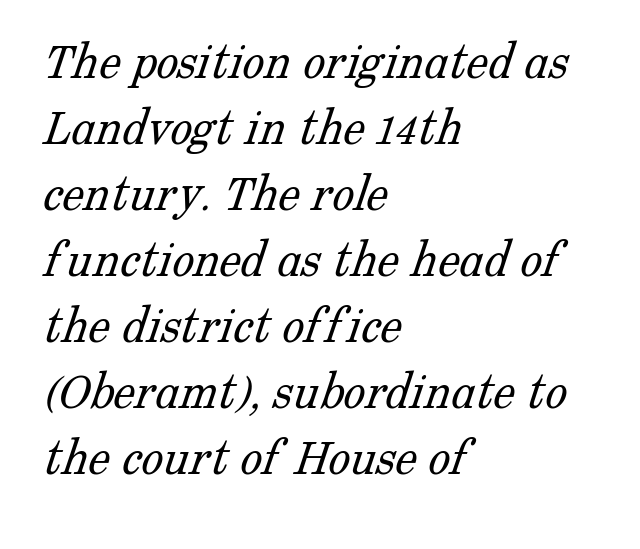
Q: Is the text bold? A: No.
Q: Is the typeface a serif or a sans-serif typeface? A: Serif.
Q: Is the text underlined? A: No.
Q: How is the paragraph aligned? A: Left-aligned.
Q: Is the spacing between letters normal or unusually wide? A: Normal.
Q: Width (condensed, normal, or wide)? A: Normal.
Q: Stroke contrast? A: Low.
Q: x-height? A: Medium.
Q: Monospaced? A: No.
